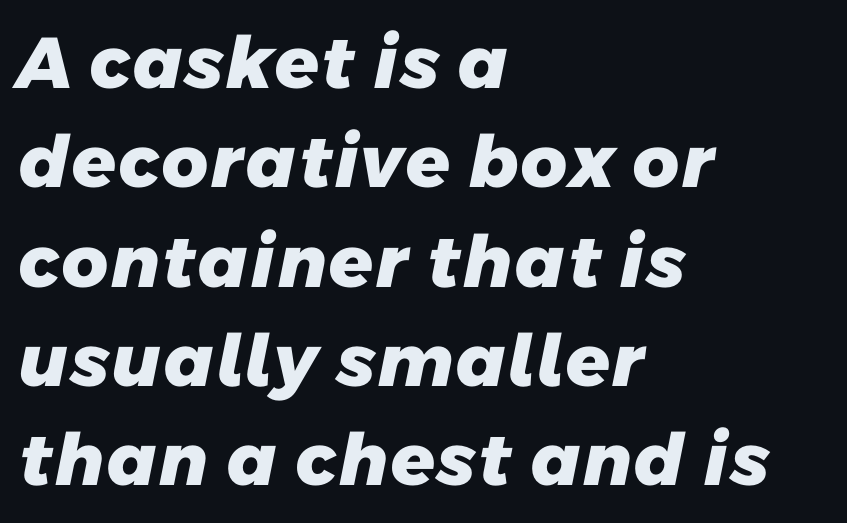
Q: Is the text bold? A: Yes.
Q: Is the typeface a serif or a sans-serif typeface? A: Sans-serif.
Q: Is the text underlined? A: No.
Q: How is the paragraph aligned? A: Left-aligned.
Q: Is the spacing between letters normal or unusually wide? A: Normal.
Q: Is the spacing between lines tight, normal or loose? A: Normal.
Q: Width (condensed, normal, or wide)? A: Normal.
Q: Stroke contrast? A: Low.
Q: x-height? A: Medium.
Q: Monospaced? A: No.
